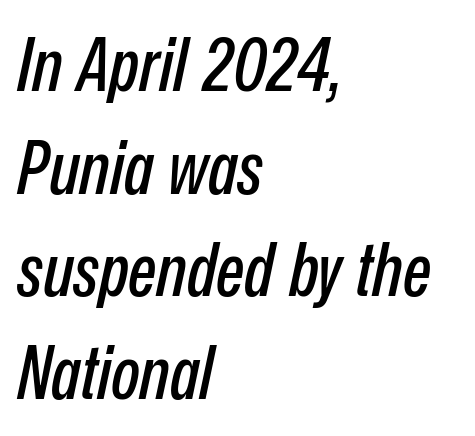
{"italic": "yes", "lean": "right", "slant_degrees": 12, "width": "condensed", "stroke_contrast": "low", "x_height": "medium", "monospaced": "no", "underline": "no", "align": "left", "line_spacing": "normal", "line_spacing_ratio": 1.37, "letter_spacing": "normal", "letter_spacing_em": 0.0, "glyph_px": 75}
